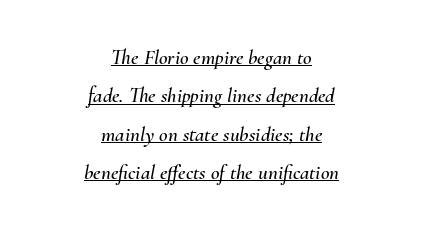
{"italic": "yes", "lean": "right", "slant_degrees": 10, "underline": "yes", "align": "center", "line_spacing_ratio": 1.83, "letter_spacing": "normal", "letter_spacing_em": 0.0, "glyph_px": 21}
